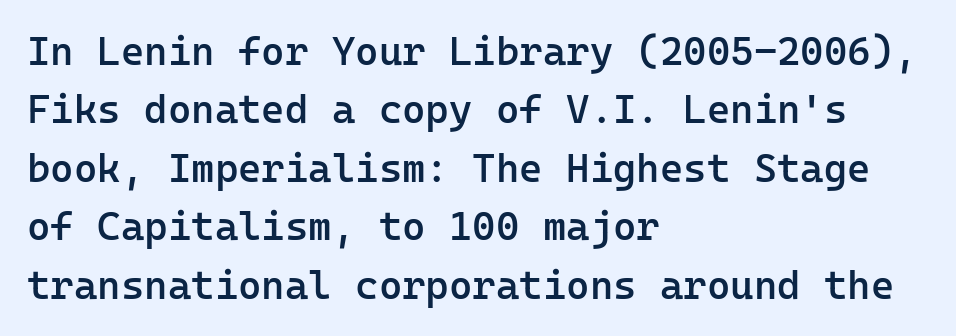
The string is rendered with underlining switched off. The letterforms sit shoulder to shoulder at normal distance. The sample has been set in demibold, a notch under bold. A normal amount of white space separates one row of letters from the next. A typesetter would label this face a sans.
